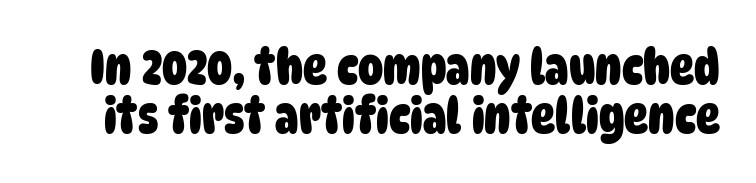
The image shows 50 px heavy, condensed sans-serif type; set tight line spacing (0.99x), normal letter spacing, not underlined; low stroke contrast and a large x-height.
